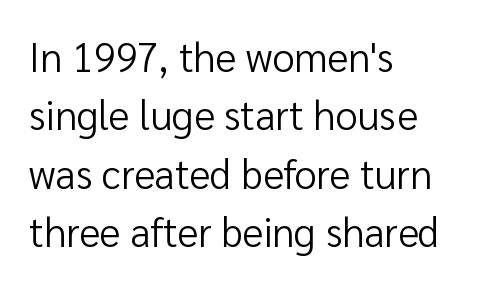
{"serif": "no", "italic": "no", "bold": "no", "weight": "regular", "width": "normal", "stroke_contrast": "low", "x_height": "medium", "monospaced": "no", "underline": "no", "align": "left", "line_spacing": "normal", "line_spacing_ratio": 1.46, "letter_spacing": "normal", "letter_spacing_em": 0.0, "glyph_px": 40}
